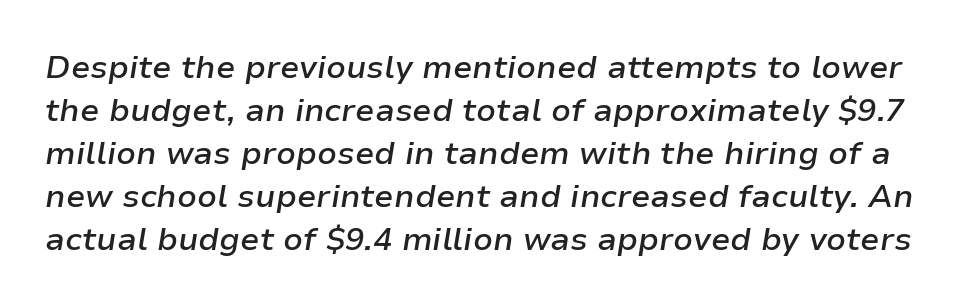
The image shows 32 px semibold type, italic (leaning right); set normal line spacing (1.34x), normal letter spacing, not underlined; low stroke contrast and a medium x-height.
